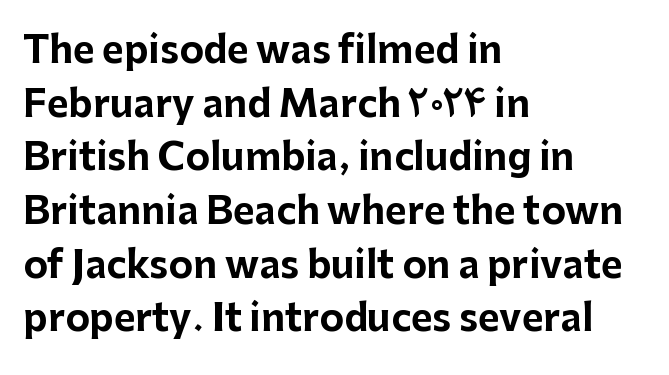
{"serif": "no", "italic": "no", "bold": "yes", "weight": "bold", "width": "normal", "stroke_contrast": "low", "x_height": "medium", "monospaced": "no", "underline": "no", "align": "left", "line_spacing": "normal", "line_spacing_ratio": 1.45, "letter_spacing": "normal", "letter_spacing_em": 0.0, "glyph_px": 37}
